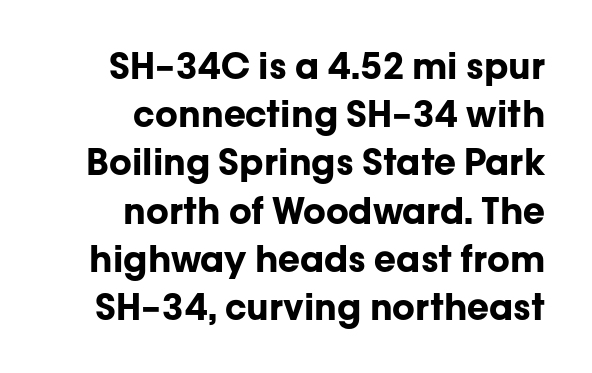
The image shows 36 px bold sans-serif type, upright; set right-aligned, normal line spacing (1.34x), normal letter spacing, not underlined; low stroke contrast and a medium x-height.
